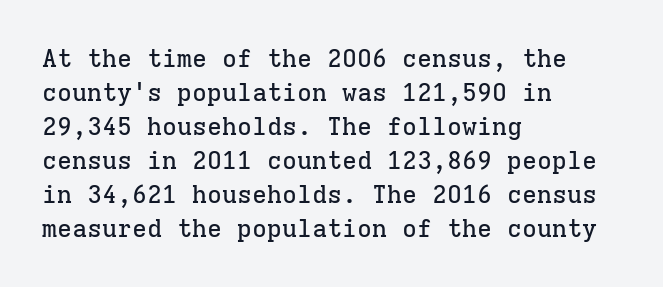
{"italic": "no", "underline": "no", "align": "left", "line_spacing": "normal", "line_spacing_ratio": 1.36, "letter_spacing": "normal", "letter_spacing_em": 0.0, "glyph_px": 25}
